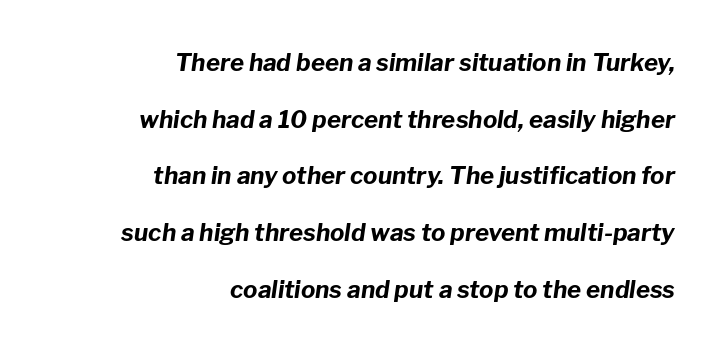
A flush-right, rag-left setting is used for this passage. Quick note: underline off. The letters sit at their default tracking, neither squeezed nor spread. Does the leading feel generous? Absolutely, it's lavish. The strokes are fattened all the way to bold. Looking at the ascenders, they clearly lean.
